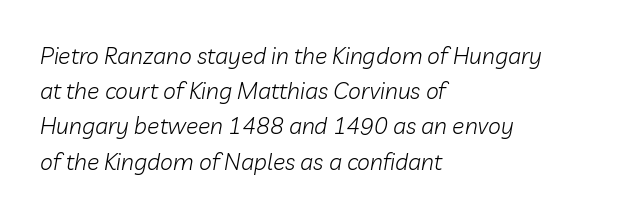
Q: Is the text bold? A: No.
Q: Is the text italic (slanted)? A: Yes, it leans right by about 10 degrees.
Q: Is the text underlined? A: No.
Q: How is the paragraph aligned? A: Left-aligned.
Q: Is the spacing between letters normal or unusually wide? A: Normal.
Q: Is the spacing between lines tight, normal or loose? A: Normal.
